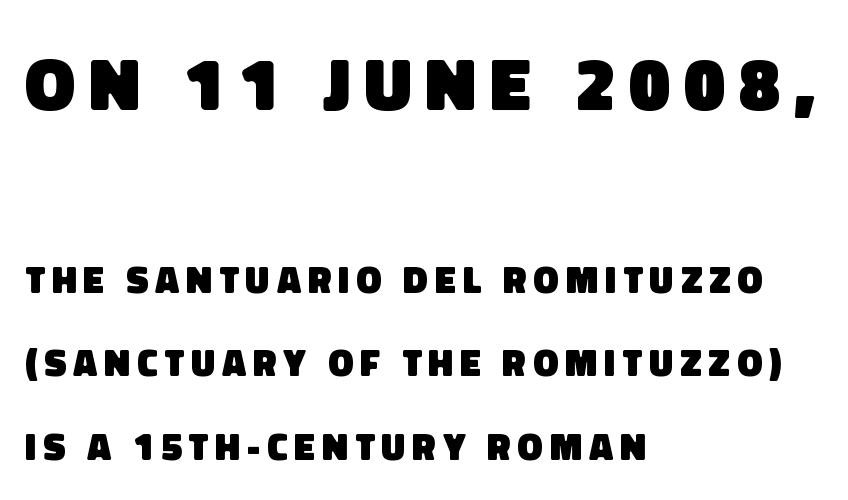
{"serif": "no", "bold": "yes", "weight": "heavy", "width": "normal", "stroke_contrast": "low", "x_height": "large", "monospaced": "no", "underline": "no", "align": "left", "line_spacing": "loose", "line_spacing_ratio": 2.19, "larger_block": "first", "size_ratio": 1.97, "glyph_px": 75}
